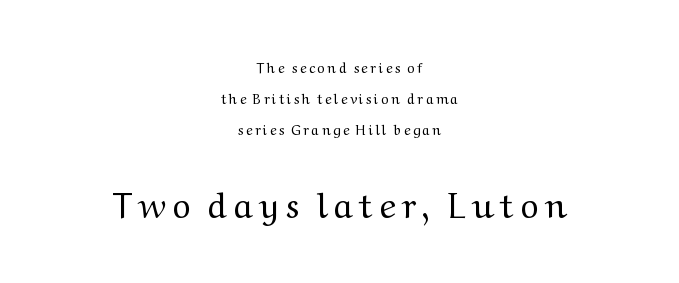
{"serif": "yes", "italic": "no", "bold": "no", "weight": "regular", "width": "wide", "stroke_contrast": "medium", "x_height": "medium", "monospaced": "no", "underline": "no", "align": "center", "line_spacing": "loose", "line_spacing_ratio": 2.2, "larger_block": "second", "size_ratio": 2.5, "glyph_px": 35}
